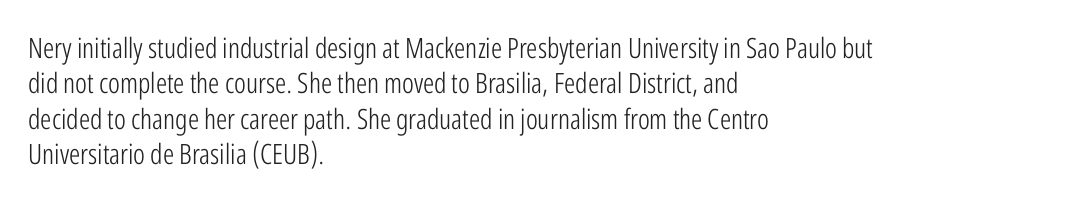
{"serif": "no", "italic": "no", "bold": "no", "weight": "light", "width": "condensed", "stroke_contrast": "low", "x_height": "medium", "monospaced": "no", "underline": "no", "align": "left", "line_spacing": "normal", "line_spacing_ratio": 1.26, "letter_spacing": "normal", "letter_spacing_em": 0.0, "glyph_px": 28}
